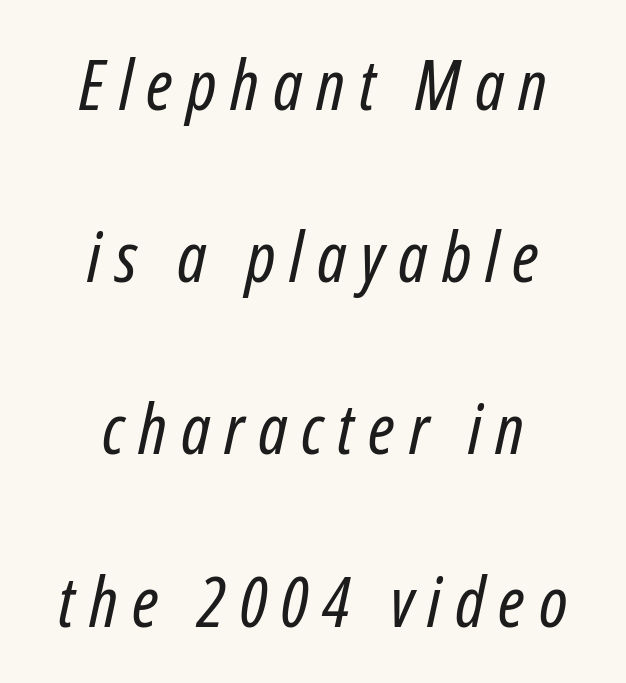
{"italic": "yes", "lean": "right", "slant_degrees": 12, "bold": "no", "weight": "regular", "width": "condensed", "stroke_contrast": "low", "x_height": "medium", "monospaced": "no", "underline": "no", "align": "center", "line_spacing": "loose", "line_spacing_ratio": 2.46, "letter_spacing": "wide", "letter_spacing_em": 0.2, "glyph_px": 70}
